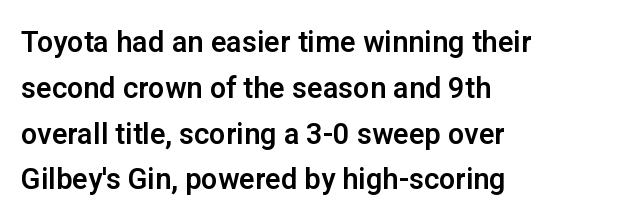
Q: Is the text italic (slanted)? A: No, it is upright.
Q: Is the typeface a serif or a sans-serif typeface? A: Sans-serif.
Q: Is the text underlined? A: No.
Q: How is the paragraph aligned? A: Left-aligned.
Q: Is the spacing between letters normal or unusually wide? A: Normal.
Q: Is the spacing between lines tight, normal or loose? A: Normal.
Q: Width (condensed, normal, or wide)? A: Normal.
Q: Stroke contrast? A: Low.
Q: x-height? A: Medium.
Q: Monospaced? A: No.
